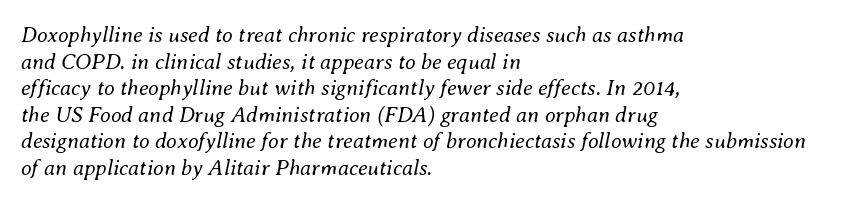
Q: Is the text bold? A: No.
Q: Is the text italic (slanted)? A: Yes, it leans right by about 8 degrees.
Q: Is the text underlined? A: No.
Q: How is the paragraph aligned? A: Left-aligned.
Q: Is the spacing between letters normal or unusually wide? A: Normal.
